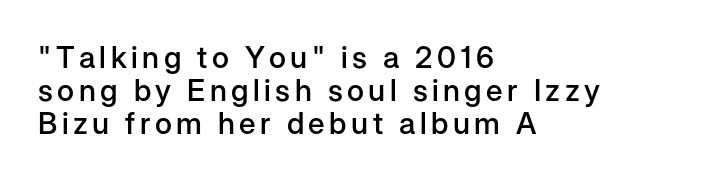
Do the letters lean? They stand straight. Where is the straight margin? On the left. Spacing verdict: proportional, widths tailored to each character. Unlike a traditional serif, this face leaves its strokes unadorned.
